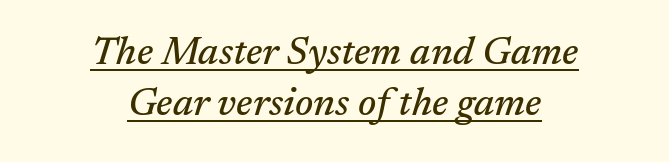
The image shows 39 px serif type, italic (leaning right); set centered, normal line spacing (1.31x), normal letter spacing, underlined; medium stroke contrast and a medium x-height.
